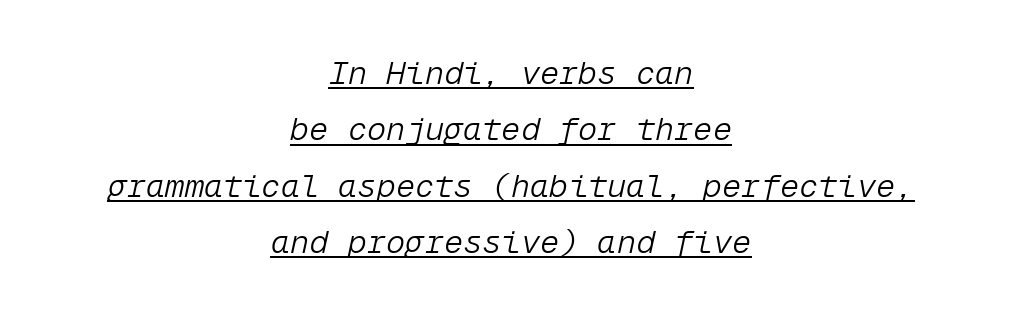
Does a line run under the words? Yes, clearly. A typesetter would mark this as italic. The line texture is even and compact thanks to regular tracking. This sample has the even, mechanical cadence of fixed-width lettering. This rendering uses center alignment, leaving both contours irregular but symmetric.
